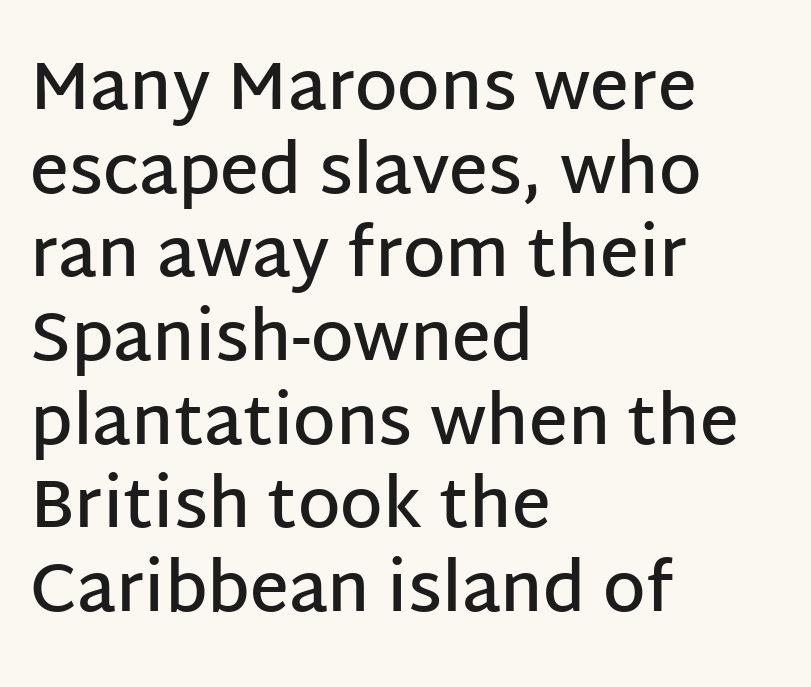
Every row of glyphs begins at an identical x-position on the left. A roman cut, with each character standing at attention. Plain, unruled lines of type. Looks like regular typesetting: each glyph gets only the width it needs.
